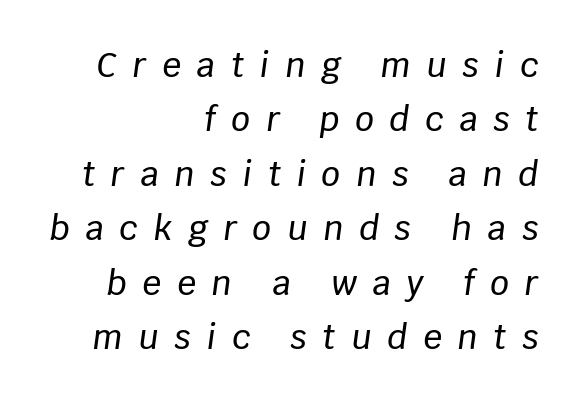
Q: Is the text italic (slanted)? A: Yes, it leans right by about 8 degrees.
Q: Is the text underlined? A: No.
Q: How is the paragraph aligned? A: Right-aligned.
Q: Is the spacing between letters normal or unusually wide? A: Unusually wide.
Q: Is the spacing between lines tight, normal or loose? A: Normal.
Q: Width (condensed, normal, or wide)? A: Normal.
Q: Stroke contrast? A: Low.
Q: x-height? A: Large.
Q: Monospaced? A: No.
